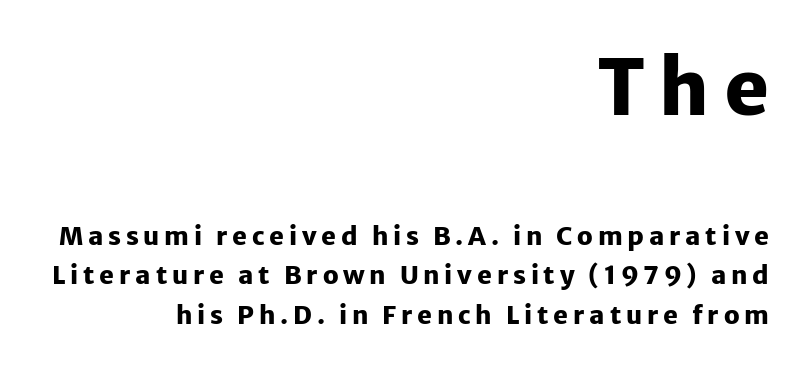
Is this a fixed-width face? No — the glyphs have proportional, varying widths. Horizontal alignment here is rightward, an uncommon choice for prose. Stroke thickness is high; the sample reads as a true bold. The letters stand upright; this is a roman face.
